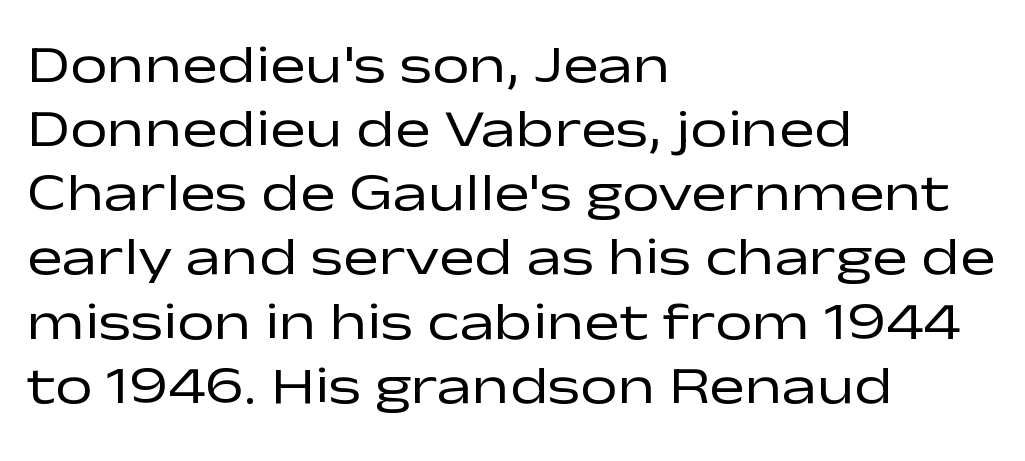
This rendering uses left alignment, leaving the right contour irregular. Between one letter and the next there's only the usual sliver of space. These lines are composed in type without serifs. Posture: straight, roman, zero tilt. Counters stay open thanks to moderate or lighter strokes. The glyphs are unaccompanied by any horizontal stroke below them.
